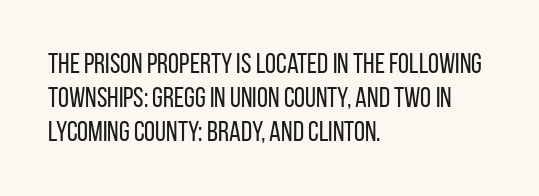
Q: Is the text bold? A: No.
Q: Is the text italic (slanted)? A: No, it is upright.
Q: Is the typeface a serif or a sans-serif typeface? A: Sans-serif.
Q: Is the text underlined? A: No.
Q: How is the paragraph aligned? A: Left-aligned.
Q: Is the spacing between letters normal or unusually wide? A: Normal.
Q: Width (condensed, normal, or wide)? A: Condensed.
Q: Stroke contrast? A: Low.
Q: x-height? A: Large.
Q: Monospaced? A: No.
